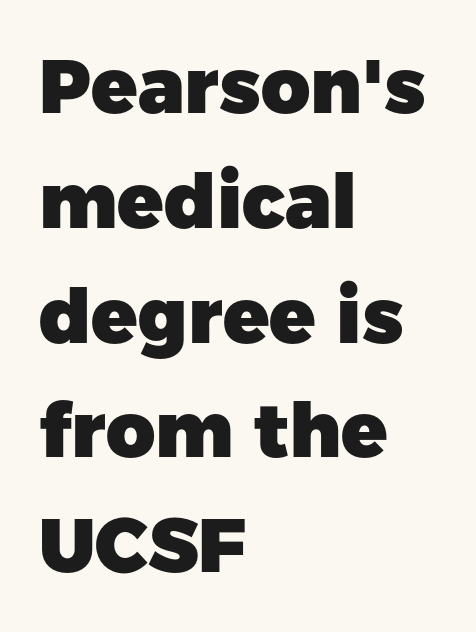
The image shows 76 px heavy sans-serif type, upright; set left-aligned, normal line spacing (1.51x), normal letter spacing, not underlined; low stroke contrast and a medium x-height.
